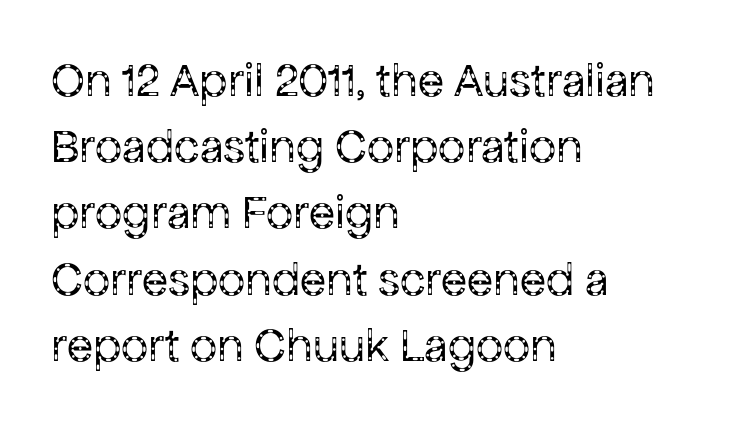
The image shows 48 px regular-weight sans-serif type, upright; set left-aligned, normal line spacing (1.38x), normal letter spacing, not underlined; low stroke contrast and a medium x-height.
